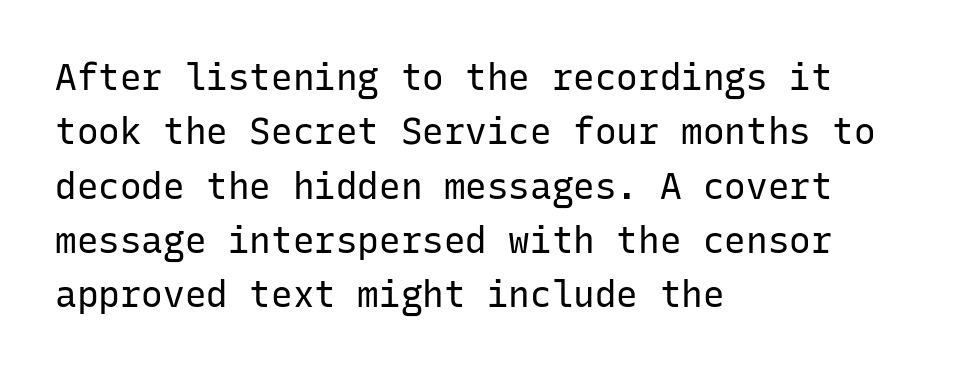
A quiet, ordinary-to-light weight characterises the typeface. Each letter, wide or thin by design, is forced into the same width here. Regarding leading, the lines here are spaced in the standard way. The baseline area is clear.
